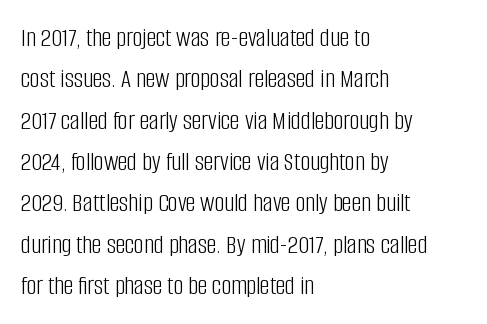
{"italic": "no", "bold": "no", "underline": "no", "align": "left", "line_spacing": "normal", "line_spacing_ratio": 1.53, "letter_spacing": "normal", "letter_spacing_em": 0.0, "glyph_px": 27}
